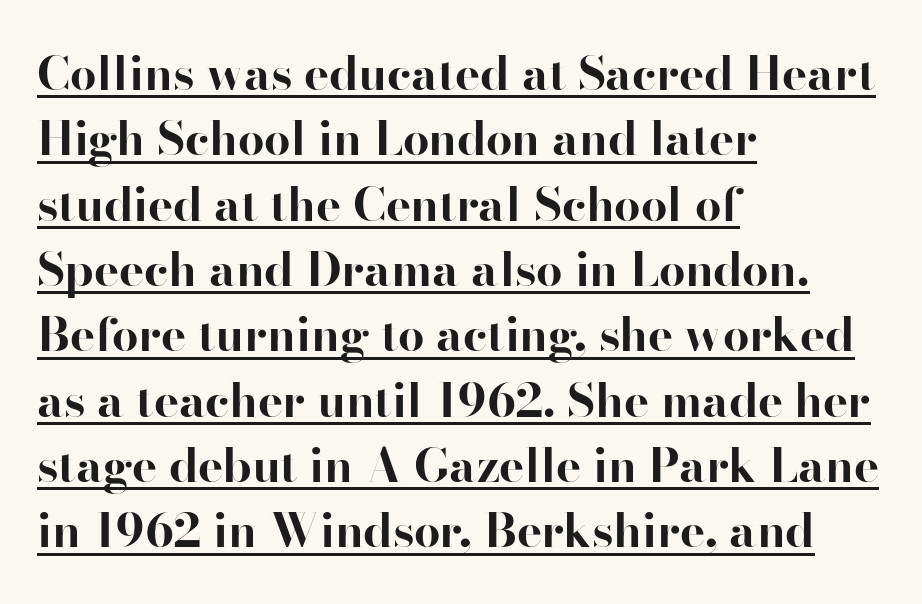
Q: Is the text bold? A: Yes.
Q: Is the text italic (slanted)? A: No, it is upright.
Q: Is the typeface a serif or a sans-serif typeface? A: Serif.
Q: Is the text underlined? A: Yes.
Q: How is the paragraph aligned? A: Left-aligned.
Q: Is the spacing between letters normal or unusually wide? A: Normal.
Q: Is the spacing between lines tight, normal or loose? A: Normal.
Q: Width (condensed, normal, or wide)? A: Normal.
Q: Stroke contrast? A: High.
Q: x-height? A: Small.
Q: Monospaced? A: No.
